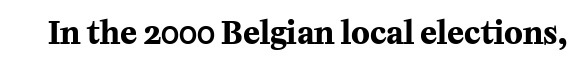
This rendering employs a face with finishing strokes, i.e., a serif. You could not count columns in this text — the font is proportionally spaced. Characters follow at the spacing the type designer built in. Descenders hang freely into open space. A full-strength bold gives these letters their thick strokes. A roman cut, with each character standing at attention.
